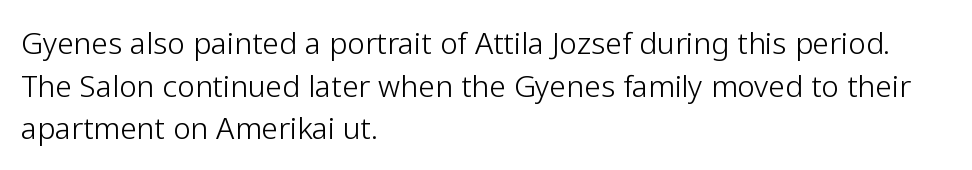
Unlike italic type, these characters show no tilt at all. Reading down the block, your eye returns to a fixed left position each line. The horizontal fit of the characters is conventional and even. Character widths vary here, with narrow letters taking less room than wide ones.
